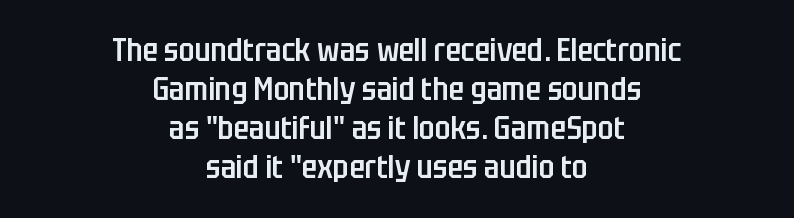
The image shows 32 px semibold, condensed sans-serif type, upright; set centered, line spacing 1.22x, normal letter spacing, not underlined; low stroke contrast and a large x-height.
